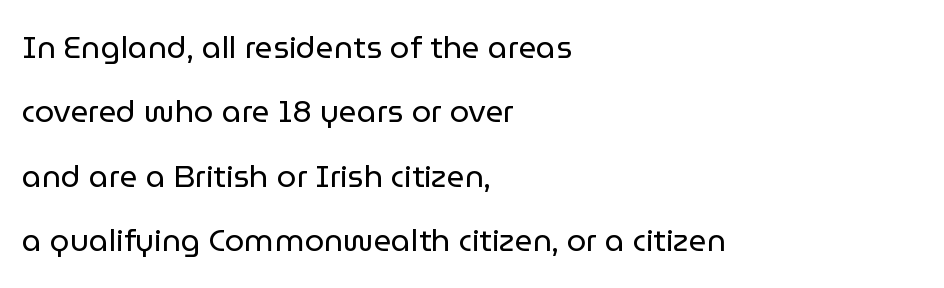
Q: Is the text bold? A: No.
Q: Is the text italic (slanted)? A: No, it is upright.
Q: Is the typeface a serif or a sans-serif typeface? A: Sans-serif.
Q: Is the text underlined? A: No.
Q: How is the paragraph aligned? A: Left-aligned.
Q: Is the spacing between letters normal or unusually wide? A: Normal.
Q: Is the spacing between lines tight, normal or loose? A: Loose.
Q: Width (condensed, normal, or wide)? A: Normal.
Q: Stroke contrast? A: Low.
Q: x-height? A: Medium.
Q: Monospaced? A: No.
